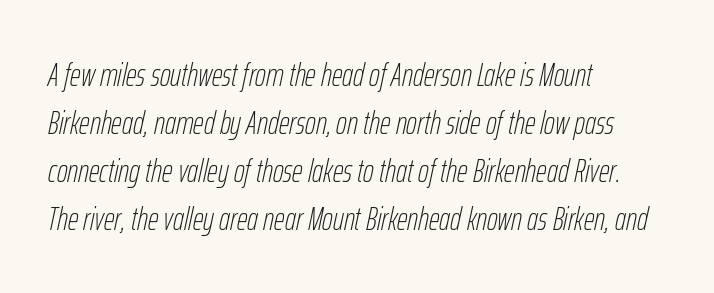
The image shows 33 px thin, condensed type, italic (leaning right); set left-aligned, normal line spacing (1.45x), normal letter spacing, not underlined; low stroke contrast and a medium x-height.
